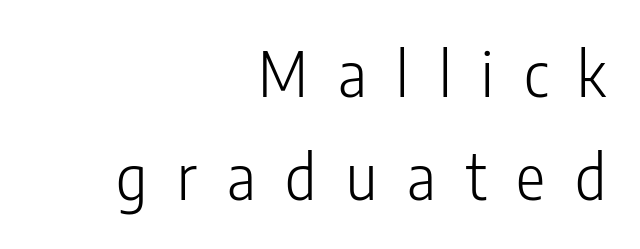
Q: Is the text bold? A: No.
Q: Is the text italic (slanted)? A: No, it is upright.
Q: Is the typeface a serif or a sans-serif typeface? A: Sans-serif.
Q: Is the text underlined? A: No.
Q: How is the paragraph aligned? A: Right-aligned.
Q: Is the spacing between letters normal or unusually wide? A: Unusually wide.
Q: Is the spacing between lines tight, normal or loose? A: Normal.
Q: Width (condensed, normal, or wide)? A: Condensed.
Q: Stroke contrast? A: Low.
Q: x-height? A: Medium.
Q: Monospaced? A: No.
